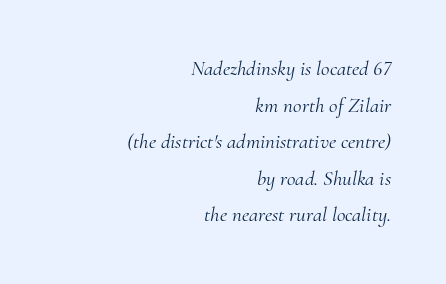
{"italic": "yes", "lean": "right", "slant_degrees": 10, "bold": "no", "underline": "no", "align": "right", "line_spacing_ratio": 1.74, "letter_spacing": "normal", "letter_spacing_em": 0.0, "glyph_px": 21}
